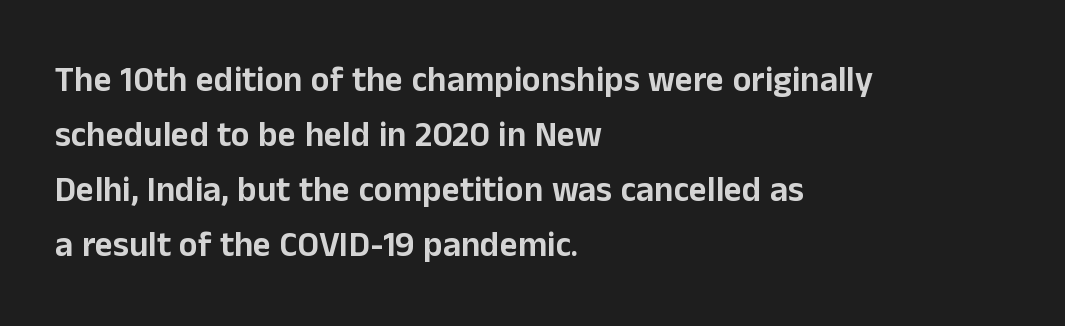
The image shows 35 px sans-serif type, upright; set left-aligned, normal line spacing (1.57x), normal letter spacing, not underlined; low stroke contrast and a medium x-height.
